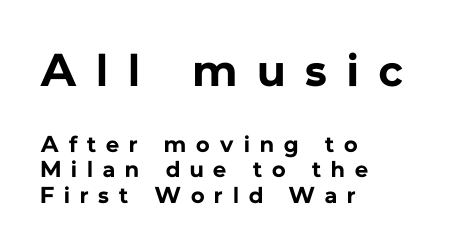
The image shows 46 px bold sans-serif type, upright; set left-aligned, tight line spacing (1.11x), unusually wide letter spacing (+0.44 em), not underlined; the first (top) block is 2.0x larger; low stroke contrast and a medium x-height.
